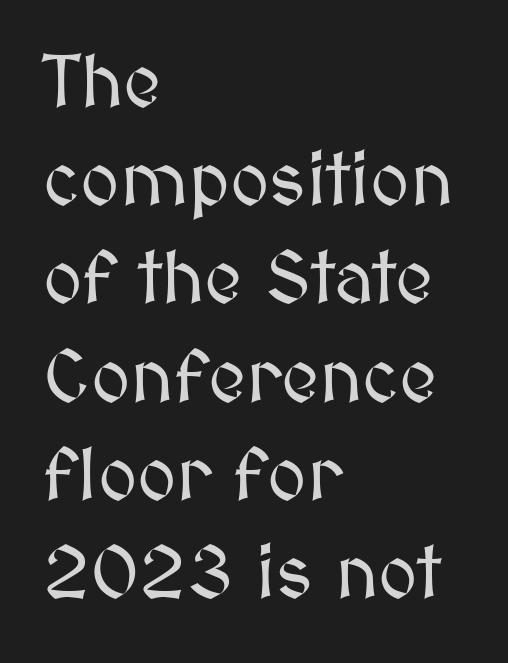
When letters stand straight like this, we call the style roman or upright. The setting favours the left margin, as ordinary paragraphs usually do. Spacing verdict: proportional, widths tailored to each character. A typesetter would call this zero additional tracking. Descender tails drop into unmarked territory.
